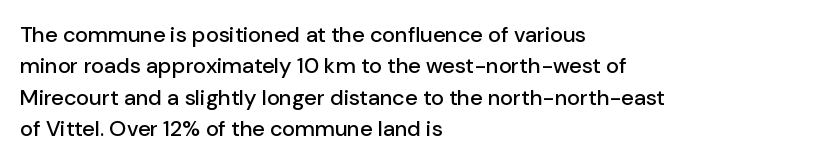
{"italic": "no", "underline": "no", "align": "left", "line_spacing": "normal", "line_spacing_ratio": 1.43, "letter_spacing": "normal", "letter_spacing_em": 0.0, "glyph_px": 22}
